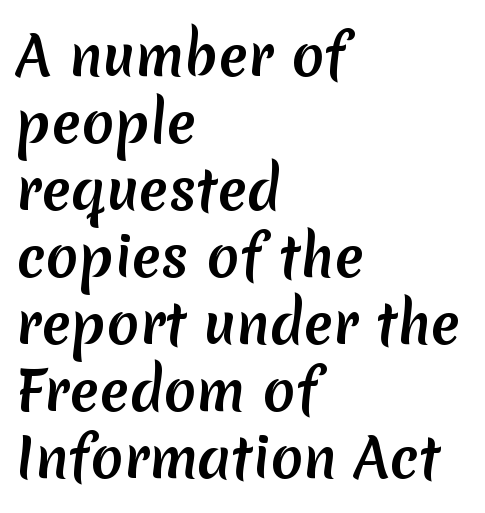
Q: Is the typeface a serif or a sans-serif typeface? A: Sans-serif.
Q: Is the text underlined? A: No.
Q: How is the paragraph aligned? A: Left-aligned.
Q: Is the spacing between letters normal or unusually wide? A: Normal.
Q: Width (condensed, normal, or wide)? A: Normal.
Q: Stroke contrast? A: Medium.
Q: x-height? A: Medium.
Q: Monospaced? A: No.
